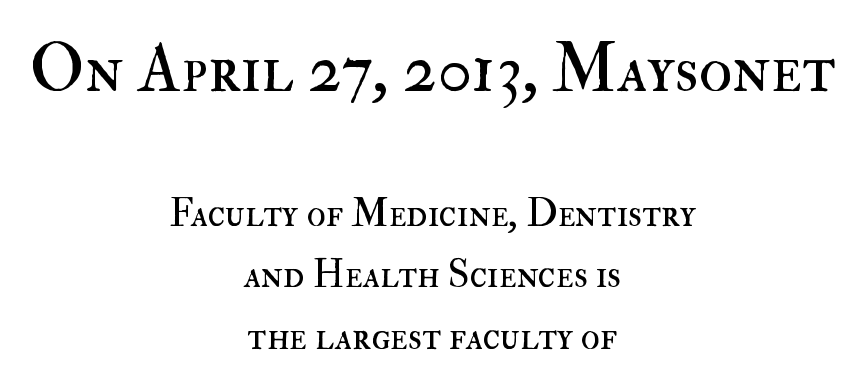
Q: Is the text bold? A: No.
Q: Is the text italic (slanted)? A: No, it is upright.
Q: Is the text underlined? A: No.
Q: How is the paragraph aligned? A: Centered.
Q: Is the spacing between letters normal or unusually wide? A: Normal.
Q: Is the spacing between lines tight, normal or loose? A: Normal.
Q: Which block of text is set in a larger size, the first (top) or the second (bottom)? A: The first (top) one.
Q: Width (condensed, normal, or wide)? A: Normal.
Q: Stroke contrast? A: High.
Q: x-height? A: Small.
Q: Monospaced? A: No.
